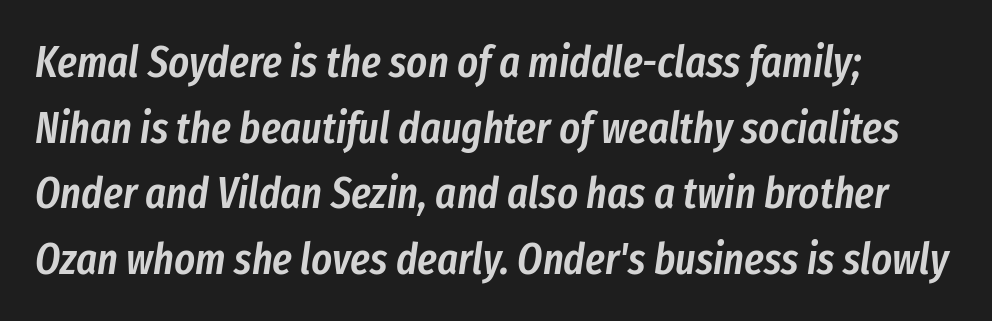
Q: Is the text bold? A: Semi-bold.
Q: Is the text italic (slanted)? A: Yes, it leans right by about 8 degrees.
Q: Is the text underlined? A: No.
Q: How is the paragraph aligned? A: Left-aligned.
Q: Is the spacing between letters normal or unusually wide? A: Normal.
Q: Is the spacing between lines tight, normal or loose? A: Normal.
Q: Width (condensed, normal, or wide)? A: Condensed.
Q: Stroke contrast? A: Low.
Q: x-height? A: Medium.
Q: Monospaced? A: No.
